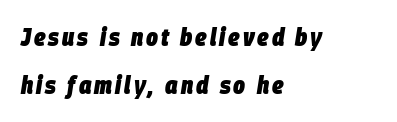
{"italic": "yes", "lean": "right", "slant_degrees": 9, "bold": "yes", "underline": "no", "align": "left", "line_spacing": "loose", "line_spacing_ratio": 1.93, "glyph_px": 25}
